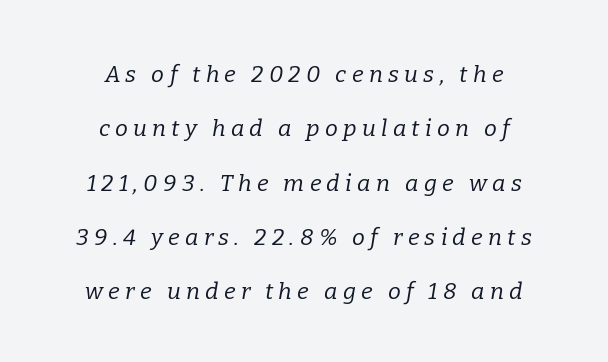
Leading: increased. A typesetter would mark this as italic. Layout note: lines centered. The characters are drawn with everyday or finer stroke widths. Here the glyphs are tracked loosely, breaking word shapes into spaced letters. Each row of text sits above clean, open space.
